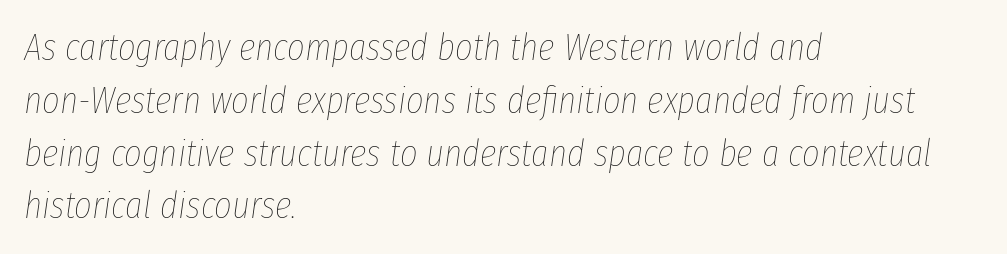
Notice how the passage keeps a crisp vertical edge on the left only. How are the letters spaced? Ordinarily, with no added tracking. Descenders hang freely into open space. This sample has the flowing, uneven cadence of proportional lettering. Slanted lettering throughout.
